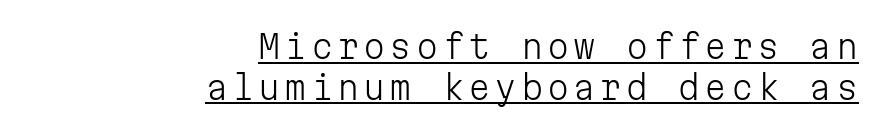
The image shows 32 px light sans-serif type, upright, monospaced; set right-aligned, normal line spacing (1.27x), underlined; low stroke contrast and a medium x-height.
